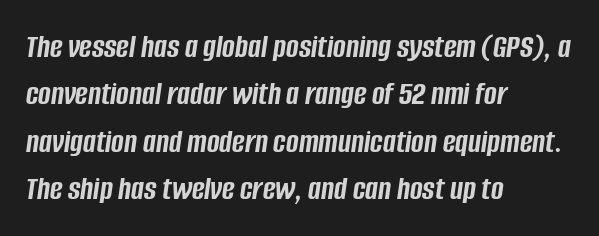
Line beginnings align vertically; line endings do not. Looks like regular typesetting: each glyph gets only the width it needs. A normal amount of white space separates one row of letters from the next. The face used here has a pronounced slope to its letters. The glyphs are unaccompanied by any horizontal stroke below them.
